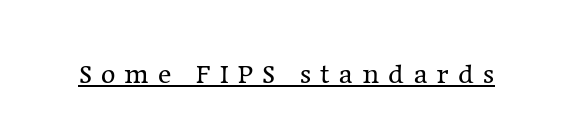
No italicization has been applied; the sample stays upright. Heft: none added — not bold. Do the characters align in a grid? No, the font is proportional. Honestly, the letter spacing is so wide it's the main thing you notice.
